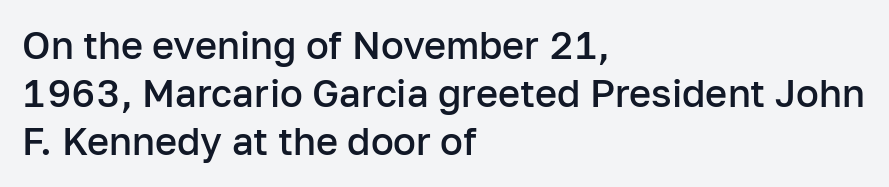
This sample has the flowing, uneven cadence of proportional lettering. Tall strokes in this sample are plumb rather than angled. A student would call this left alignment; a typographer would say flush left, rag right. Glyph-to-glyph distance matches everyday printed text.
